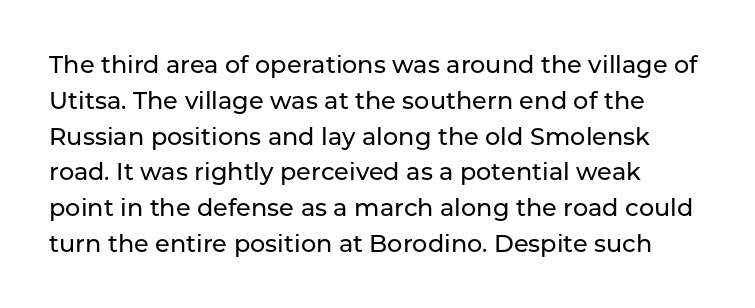
Caption: standard tracking, unaltered. Each new line begins a customary step beneath the previous one. The strip under each line holds only bare page. Characters remain perfectly vertical along every line.
